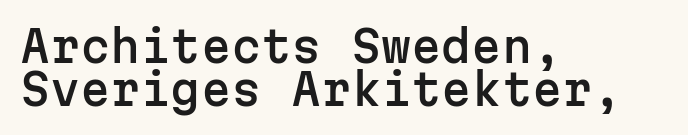
The image shows 43 px sans-serif type, upright, monospaced; set left-aligned, tight line spacing (0.99x), normal letter spacing, not underlined; low stroke contrast and a medium x-height.
